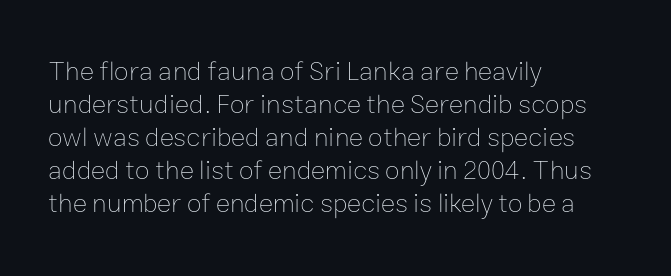
The type sits square on the baseline with zero lean. All the whitespace from short lines collects on the right. Students, note that the glyphs here touch the page at normal intervals. Weight class: somewhere from thin through regular. The foot of each line stays bare and open.
